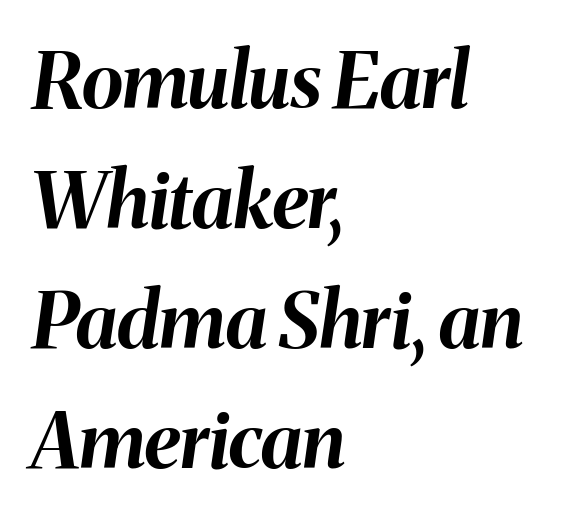
{"italic": "yes", "lean": "right", "slant_degrees": 8, "bold": "yes", "weight": "bold", "width": "normal", "stroke_contrast": "medium", "x_height": "medium", "monospaced": "no", "underline": "no", "align": "left", "line_spacing": "normal", "line_spacing_ratio": 1.56, "letter_spacing": "normal", "letter_spacing_em": 0.0, "glyph_px": 77}
